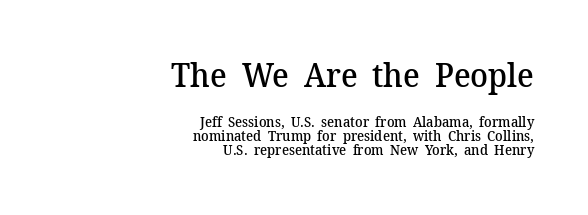
Q: Is the text bold? A: Semi-bold.
Q: Is the text italic (slanted)? A: No, it is upright.
Q: Is the typeface a serif or a sans-serif typeface? A: Serif.
Q: Is the text underlined? A: No.
Q: How is the paragraph aligned? A: Right-aligned.
Q: Is the spacing between letters normal or unusually wide? A: Normal.
Q: Is the spacing between lines tight, normal or loose? A: Tight.
Q: Which block of text is set in a larger size, the first (top) or the second (bottom)? A: The first (top) one.
Q: Width (condensed, normal, or wide)? A: Normal.
Q: Stroke contrast? A: Medium.
Q: x-height? A: Medium.
Q: Monospaced? A: No.
